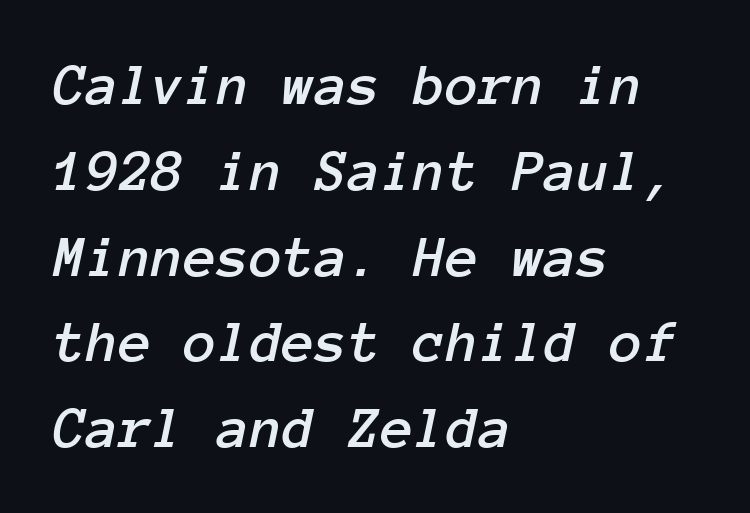
Has an underline been added? It has not. Think of a typewriter: that constant character pitch is what you see here. Students, observe: this is what conventionally led text looks like. The rendering applies a slant to the glyphs.
